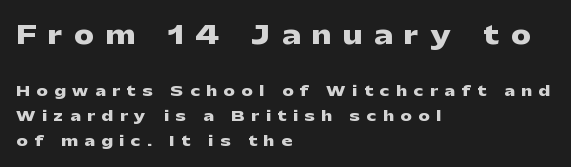
{"italic": "no", "bold": "yes", "underline": "no", "align": "left", "line_spacing_ratio": 1.77, "letter_spacing": "wide", "letter_spacing_em": 0.48, "larger_block": "first", "size_ratio": 1.79, "glyph_px": 25}
